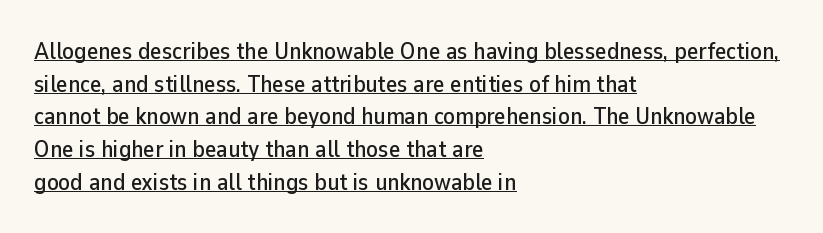
{"italic": "no", "underline": "yes", "align": "left", "line_spacing": "normal", "line_spacing_ratio": 1.36, "letter_spacing": "normal", "letter_spacing_em": 0.0, "glyph_px": 24}
